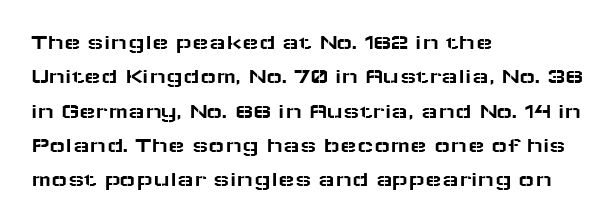
{"italic": "no", "underline": "no", "align": "left", "line_spacing": "normal", "line_spacing_ratio": 1.56, "letter_spacing": "normal", "letter_spacing_em": 0.0, "glyph_px": 22}
